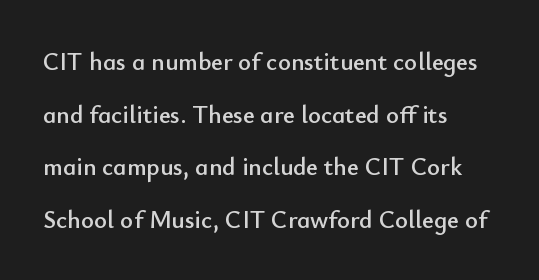
Q: Is the text italic (slanted)? A: No, it is upright.
Q: Is the text underlined? A: No.
Q: How is the paragraph aligned? A: Left-aligned.
Q: Is the spacing between letters normal or unusually wide? A: Normal.
Q: Is the spacing between lines tight, normal or loose? A: Loose.
